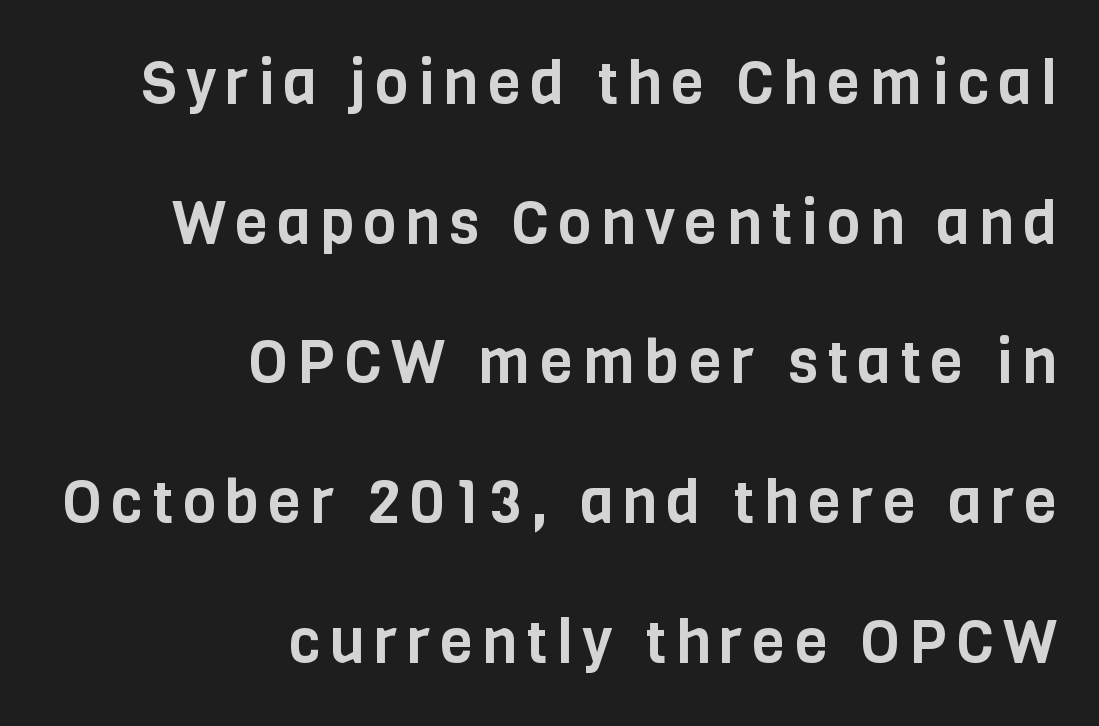
{"serif": "no", "italic": "no", "width": "condensed", "stroke_contrast": "low", "x_height": "large", "monospaced": "no", "underline": "no", "align": "right", "line_spacing": "loose", "line_spacing_ratio": 2.29, "glyph_px": 61}
